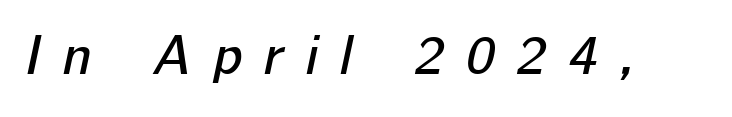
{"italic": "yes", "lean": "right", "slant_degrees": 12, "width": "normal", "stroke_contrast": "low", "x_height": "medium", "monospaced": "no", "underline": "no", "letter_spacing": "wide", "letter_spacing_em": 0.39, "glyph_px": 56}
